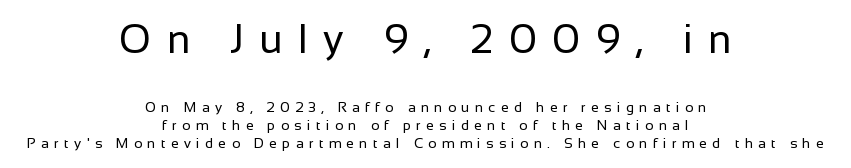
Leftover space on each line is divided equally before and after the words. The font family rendered here belongs to the sans-serif group. The rendering uses a moderate line-height, typical for paragraphs. The upper block of text is set noticeably larger than the block beneath it.
